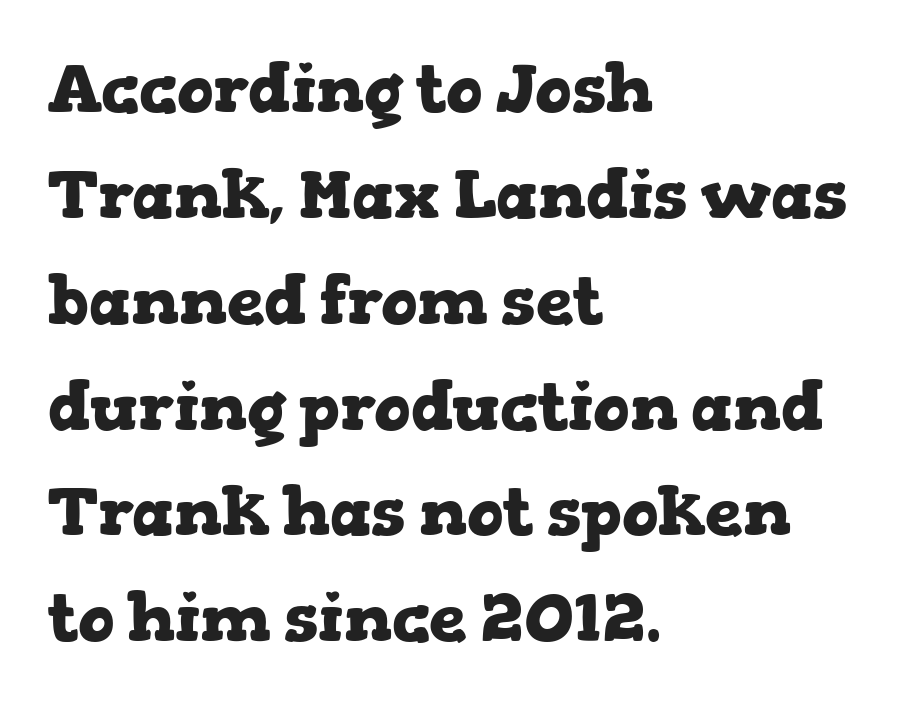
{"serif": "yes", "italic": "no", "bold": "yes", "weight": "heavy", "width": "wide", "stroke_contrast": "low", "x_height": "medium", "monospaced": "no", "underline": "no", "align": "left", "line_spacing": "normal", "line_spacing_ratio": 1.58, "letter_spacing": "normal", "letter_spacing_em": 0.0, "glyph_px": 67}
